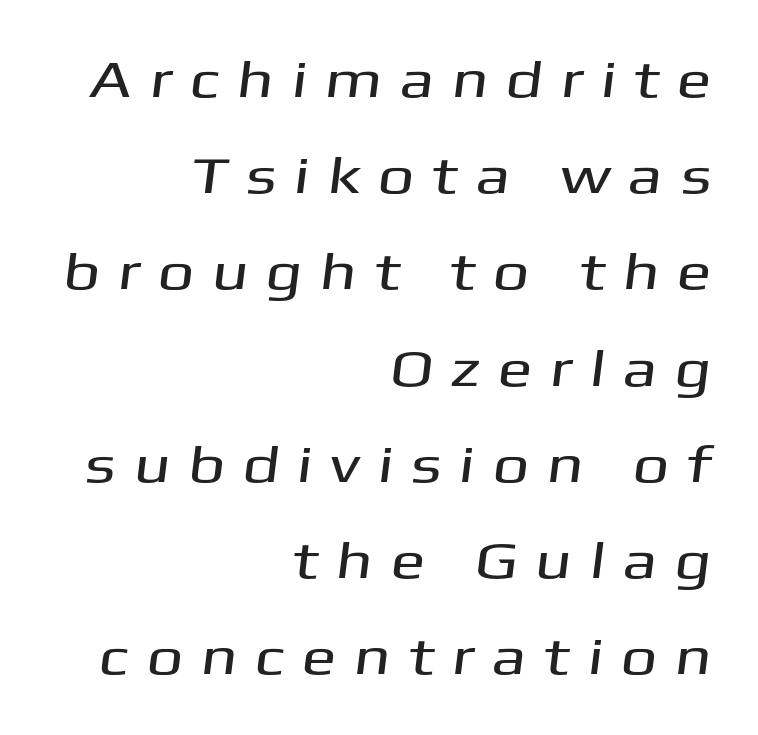
{"serif": "no", "width": "wide", "stroke_contrast": "medium", "x_height": "medium", "monospaced": "no", "underline": "no", "align": "right", "line_spacing_ratio": 1.85, "letter_spacing": "wide", "letter_spacing_em": 0.33, "glyph_px": 52}
